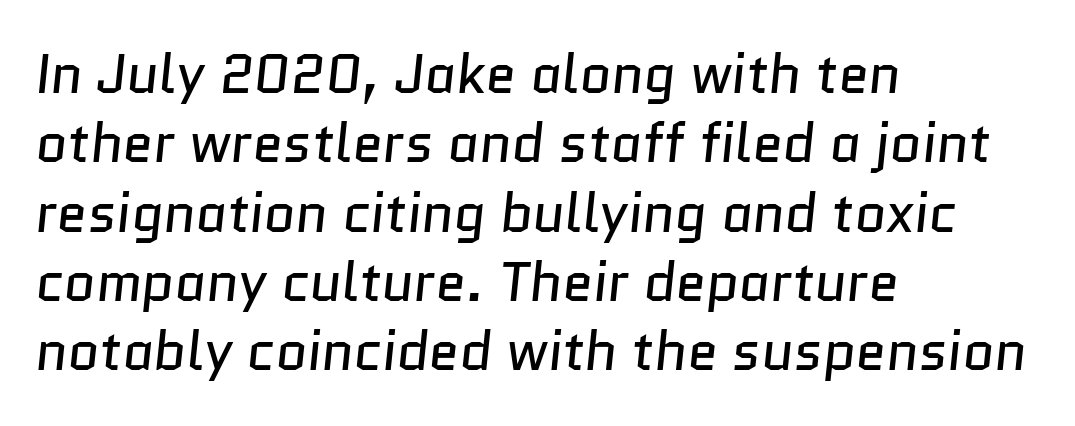
{"serif": "no", "bold": "no", "weight": "regular", "width": "normal", "stroke_contrast": "low", "x_height": "medium", "monospaced": "no", "underline": "no", "align": "left", "line_spacing": "normal", "line_spacing_ratio": 1.26, "letter_spacing": "normal", "letter_spacing_em": 0.0, "glyph_px": 55}
